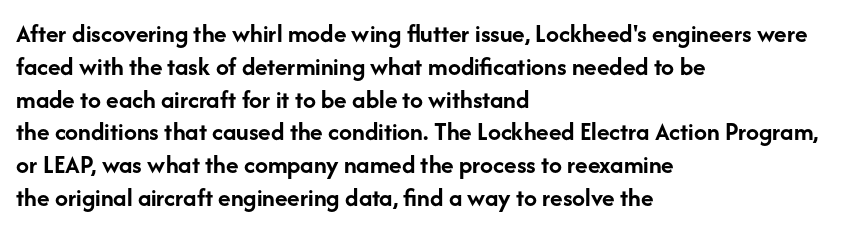
{"italic": "no", "bold": "yes", "underline": "no", "align": "left", "line_spacing": "normal", "line_spacing_ratio": 1.26, "letter_spacing": "normal", "letter_spacing_em": 0.0, "glyph_px": 26}
